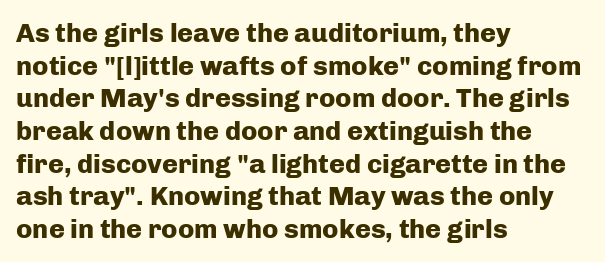
The image shows 27 px bold type, upright; set left-aligned, line spacing 1.21x, normal letter spacing, not underlined.
